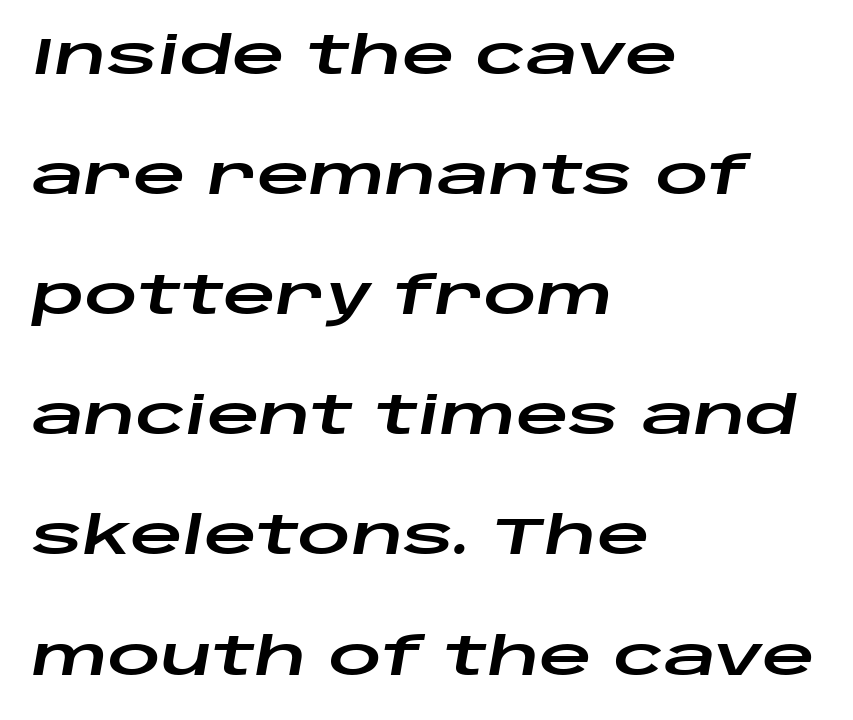
Q: Is the text italic (slanted)? A: Yes, it leans right by about 10 degrees.
Q: Is the text underlined? A: No.
Q: How is the paragraph aligned? A: Left-aligned.
Q: Is the spacing between letters normal or unusually wide? A: Normal.
Q: Is the spacing between lines tight, normal or loose? A: Loose.
Q: Width (condensed, normal, or wide)? A: Wide.
Q: Stroke contrast? A: Low.
Q: x-height? A: Large.
Q: Monospaced? A: No.
